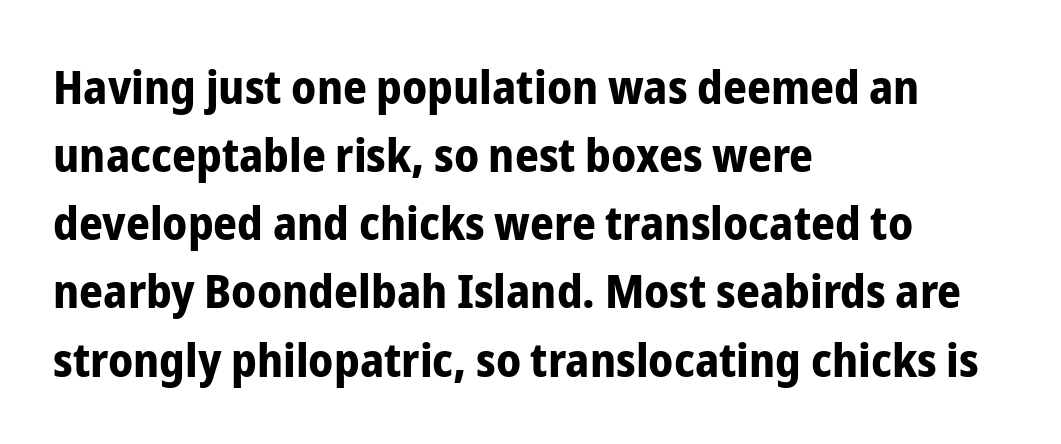
The zone under the glyphs is completely vacant. Quick note: interline space is typical. No italicization has been applied; the sample stays upright. Glyph-to-glyph distance matches everyday printed text. The passage is arranged the way most books set body copy — flush left.
